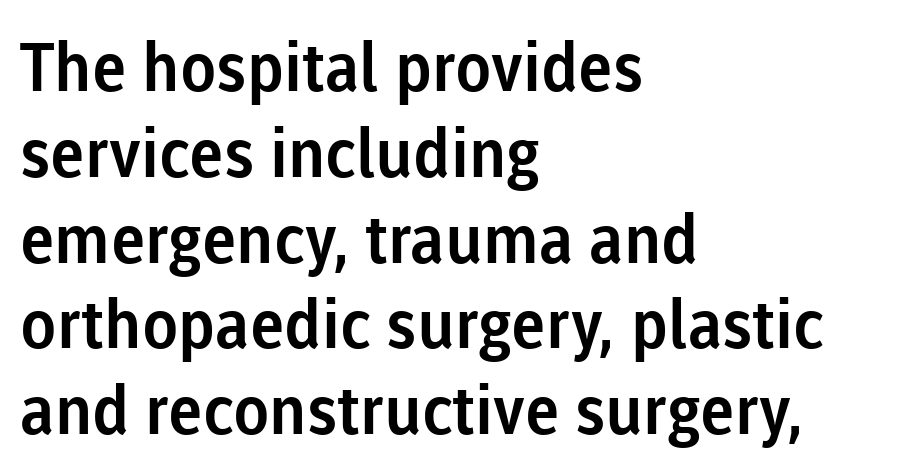
You could not count columns in this text — the font is proportionally spaced. Tracking here is standard; glyphs follow each other at the usual distance. The type family on display is of the sans-serif kind. The lines are quadded left. Regarding leading, the lines here are spaced in the standard way. Lines of text with bare space underneath.
